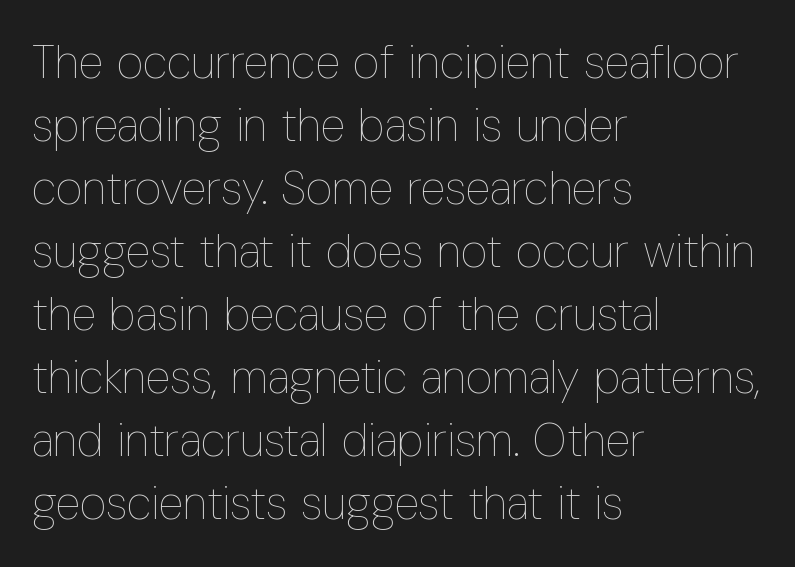
Q: Is the text bold? A: No.
Q: Is the text italic (slanted)? A: No, it is upright.
Q: Is the text underlined? A: No.
Q: How is the paragraph aligned? A: Left-aligned.
Q: Is the spacing between letters normal or unusually wide? A: Normal.
Q: Is the spacing between lines tight, normal or loose? A: Normal.
Q: Width (condensed, normal, or wide)? A: Condensed.
Q: Stroke contrast? A: Low.
Q: x-height? A: Medium.
Q: Monospaced? A: No.
